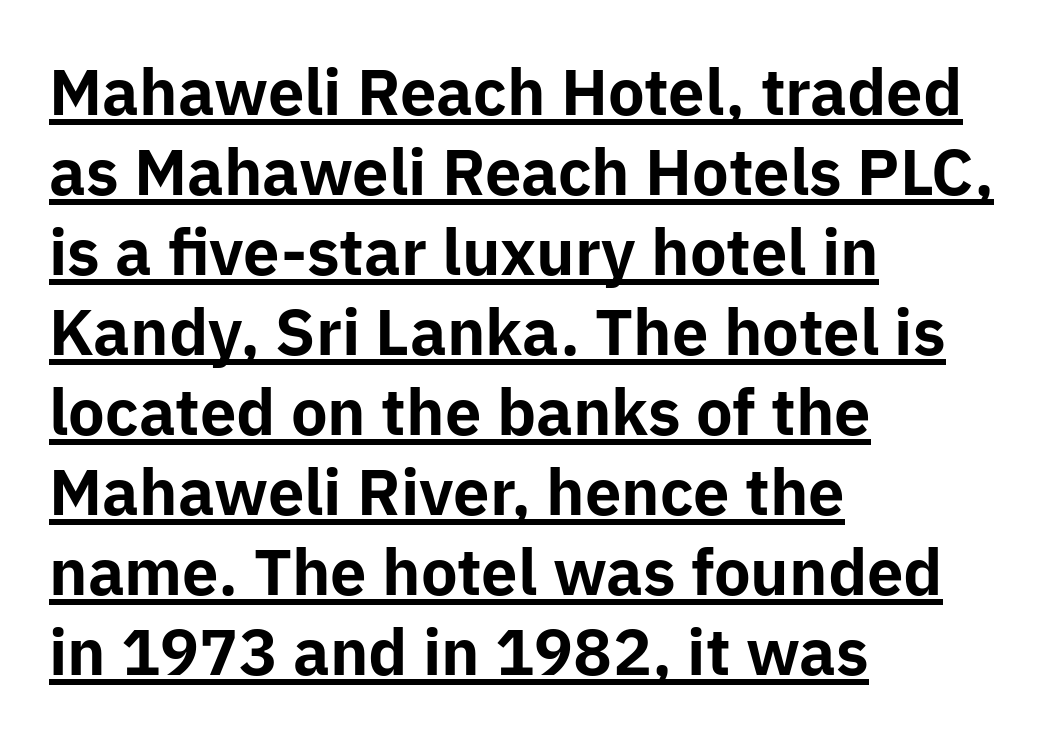
{"serif": "no", "italic": "no", "bold": "yes", "weight": "bold", "width": "normal", "stroke_contrast": "low", "x_height": "medium", "monospaced": "no", "underline": "yes", "align": "left", "line_spacing": "normal", "line_spacing_ratio": 1.29, "letter_spacing": "normal", "letter_spacing_em": 0.0, "glyph_px": 62}
